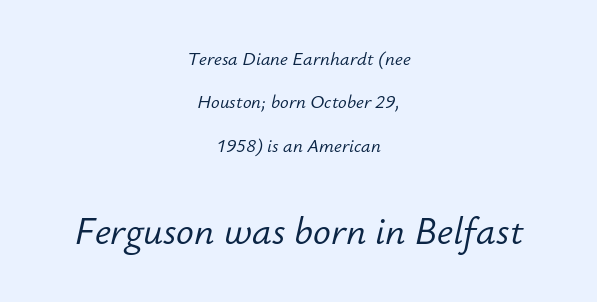
No chunkiness to these letters — they're not bold. The whitespace from short lines is split evenly between both sides. Every character sits at an angle, as italics do. Inter-character spacing is left at the font's built-in metrics. If you squint, the bottom block still reads clearly — it's the larger of the two.
